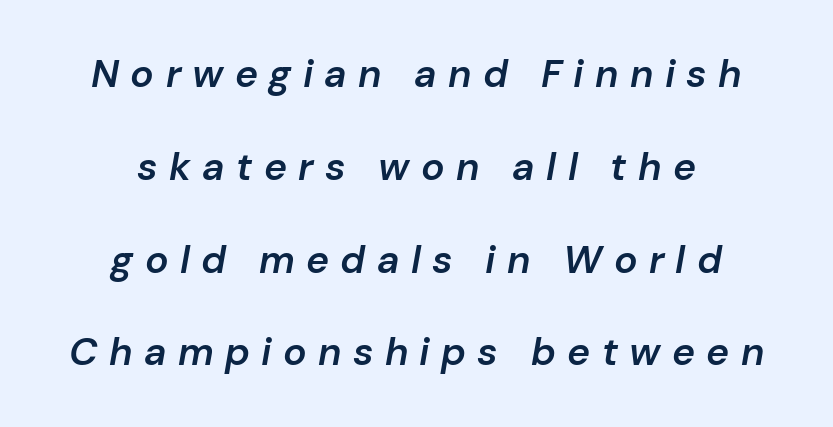
Italic? Definitely — the glyphs are oblique. The face used here is proportionally spaced, like ordinary book or web type. Spacing between characters has been opened up far beyond the box default. Short and long lines alike share a common midpoint.
